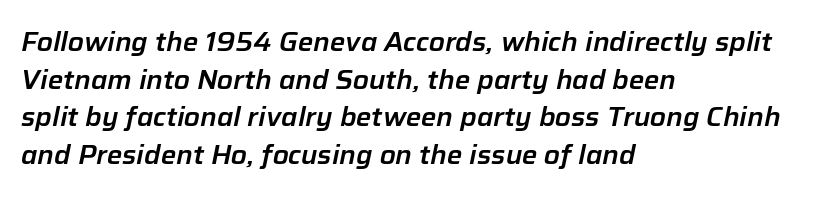
The image shows 26 px text type, italic (leaning right); set left-aligned, normal line spacing (1.45x), normal letter spacing, not underlined.
